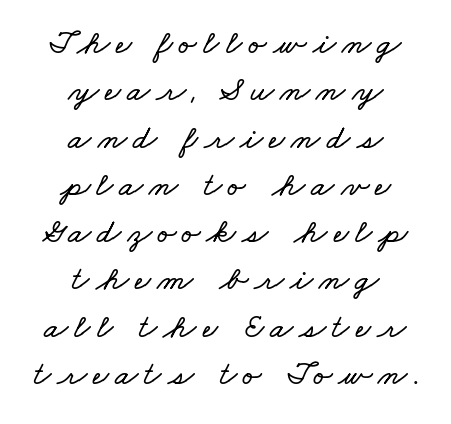
Q: Is the text underlined? A: No.
Q: How is the paragraph aligned? A: Centered.
Q: Is the spacing between lines tight, normal or loose? A: Normal.
Q: Width (condensed, normal, or wide)? A: Wide.
Q: Stroke contrast? A: Low.
Q: x-height? A: Small.
Q: Monospaced? A: No.
